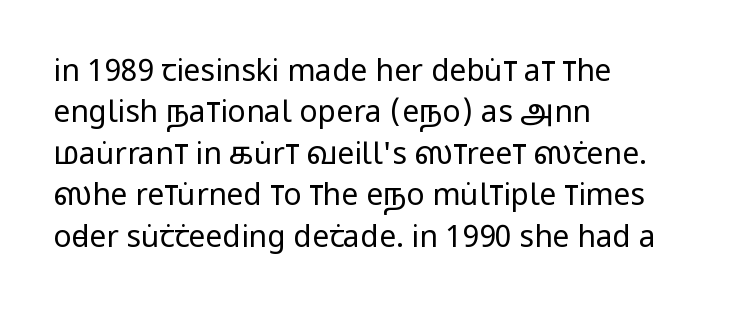
{"serif": "no", "italic": "no", "bold": "no", "weight": "regular", "width": "condensed", "stroke_contrast": "low", "x_height": "large", "monospaced": "no", "underline": "no", "align": "left", "line_spacing": "normal", "line_spacing_ratio": 1.38, "letter_spacing": "normal", "letter_spacing_em": 0.0, "glyph_px": 30}
